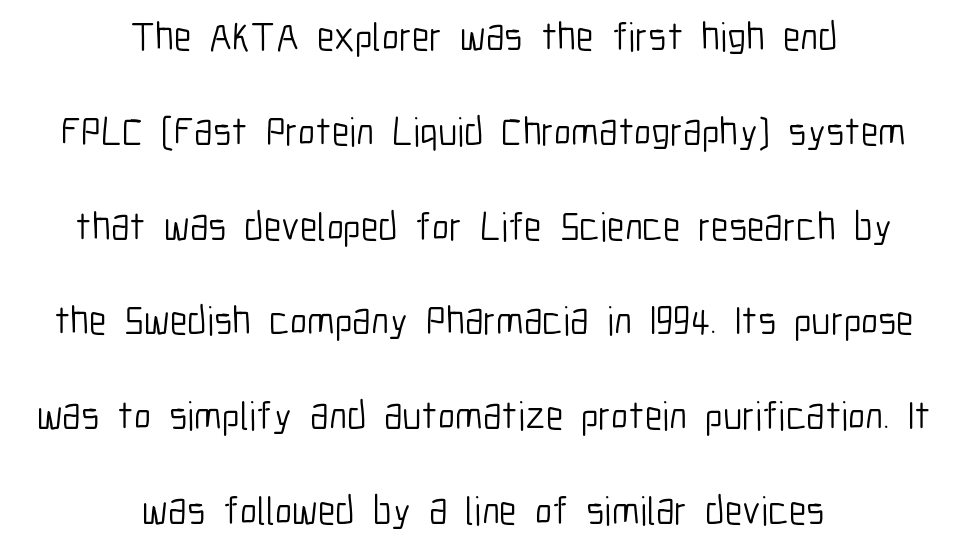
{"serif": "no", "italic": "no", "bold": "no", "weight": "light", "width": "condensed", "stroke_contrast": "low", "x_height": "medium", "monospaced": "no", "underline": "no", "align": "center", "line_spacing": "loose", "line_spacing_ratio": 2.37, "letter_spacing": "normal", "letter_spacing_em": 0.0, "glyph_px": 40}
